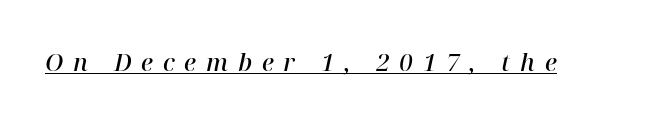
{"italic": "yes", "lean": "right", "slant_degrees": 12, "bold": "semi", "underline": "yes", "letter_spacing": "wide", "letter_spacing_em": 0.41, "glyph_px": 24}
